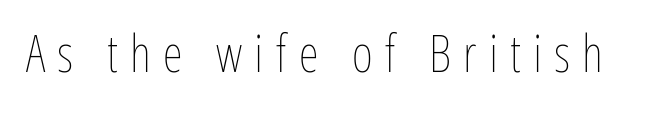
{"italic": "no", "bold": "no", "weight": "thin", "width": "condensed", "stroke_contrast": "low", "x_height": "medium", "monospaced": "no", "underline": "no", "letter_spacing": "wide", "letter_spacing_em": 0.24, "glyph_px": 51}
